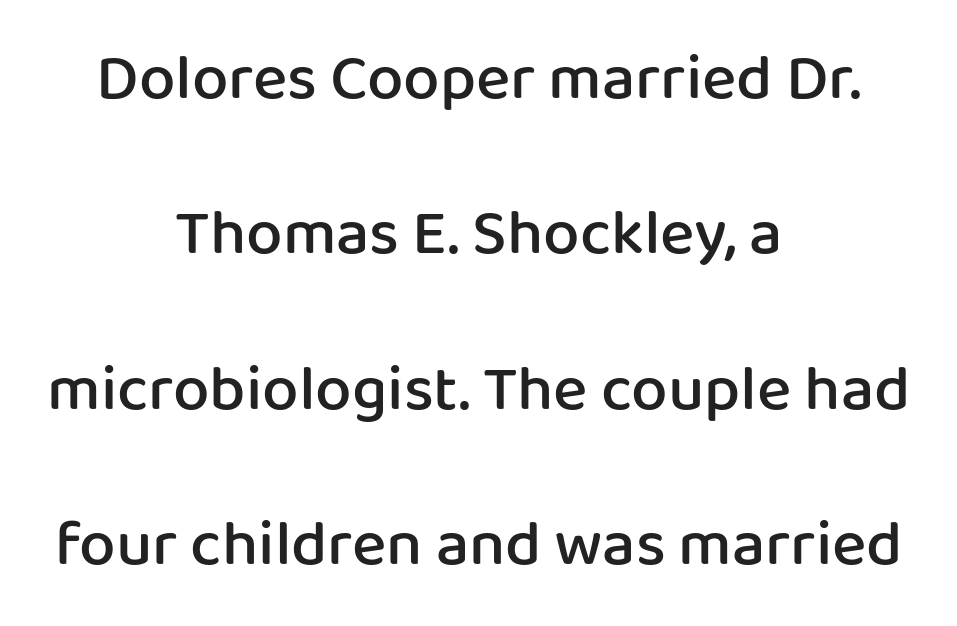
The image shows 65 px semibold sans-serif type, upright; set centered, loose line spacing (2.39x), normal letter spacing, not underlined; low stroke contrast and a medium x-height.
